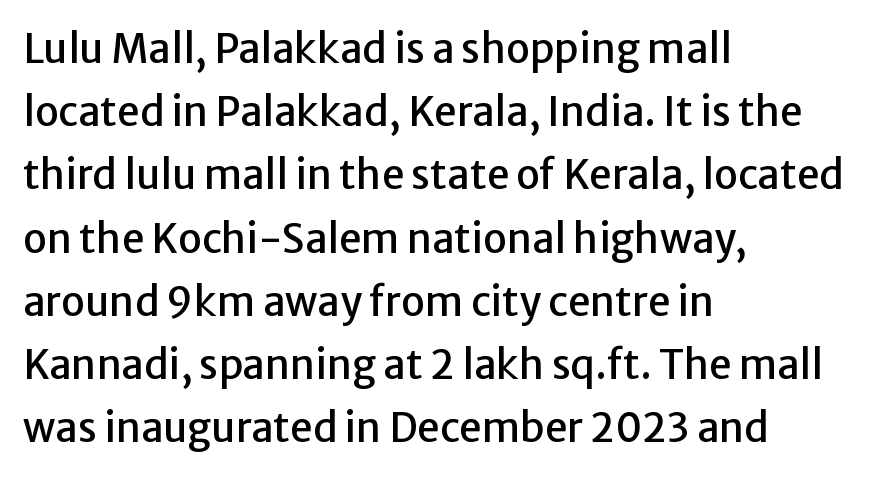
{"serif": "no", "italic": "no", "width": "normal", "stroke_contrast": "low", "x_height": "medium", "monospaced": "no", "underline": "no", "align": "left", "line_spacing": "normal", "line_spacing_ratio": 1.58, "letter_spacing": "normal", "letter_spacing_em": 0.0, "glyph_px": 40}
